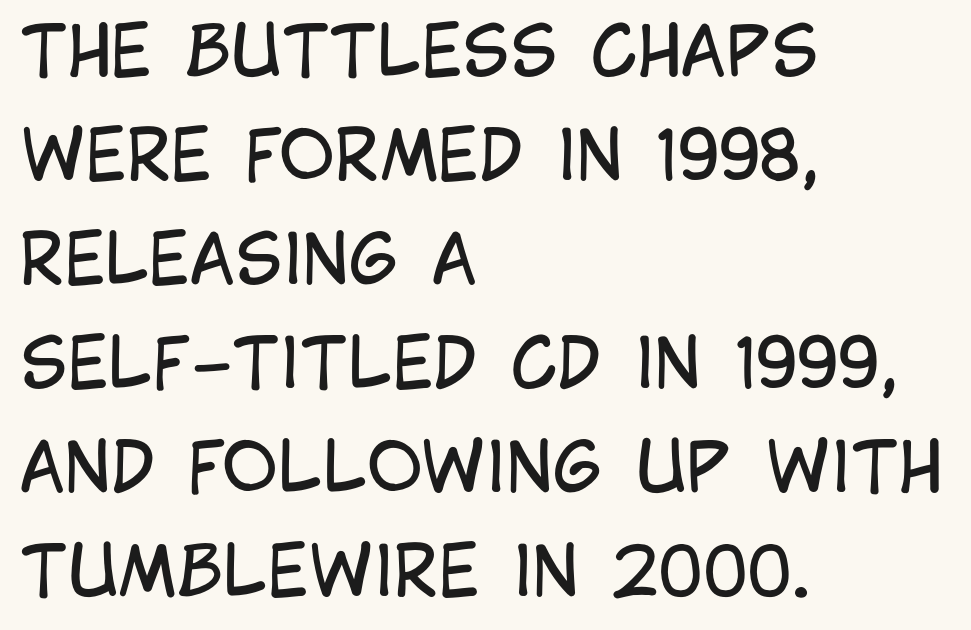
Q: Is the text bold? A: No.
Q: Is the text italic (slanted)? A: No, it is upright.
Q: Is the typeface a serif or a sans-serif typeface? A: Sans-serif.
Q: Is the text underlined? A: No.
Q: How is the paragraph aligned? A: Left-aligned.
Q: Is the spacing between letters normal or unusually wide? A: Normal.
Q: Is the spacing between lines tight, normal or loose? A: Normal.
Q: Width (condensed, normal, or wide)? A: Condensed.
Q: Stroke contrast? A: Low.
Q: x-height? A: Large.
Q: Monospaced? A: No.
